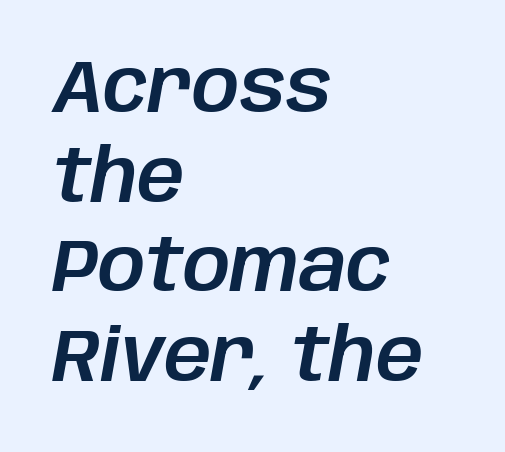
The image shows 74 px text type, italic (leaning right); set left-aligned, line spacing 1.21x, normal letter spacing, not underlined; low stroke contrast and a large x-height.
